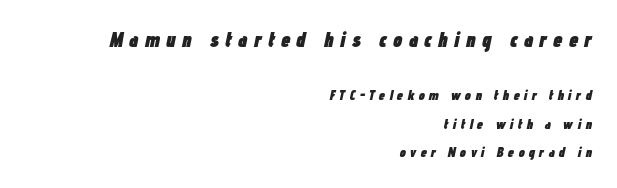
{"italic": "yes", "lean": "right", "slant_degrees": 12, "bold": "yes", "underline": "no", "align": "right", "line_spacing": "loose", "line_spacing_ratio": 2.05, "letter_spacing": "wide", "letter_spacing_em": 0.29, "larger_block": "first", "size_ratio": 1.5, "glyph_px": 21}
